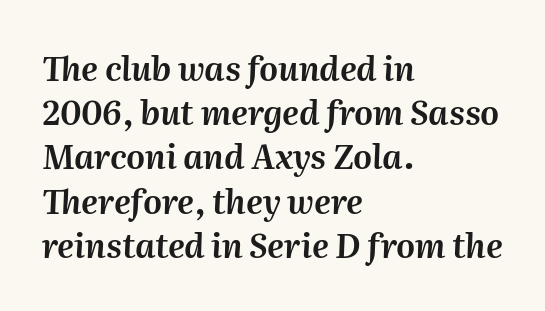
{"italic": "yes", "lean": "right", "slant_degrees": 2, "width": "normal", "stroke_contrast": "medium", "x_height": "medium", "monospaced": "no", "underline": "no", "align": "left", "line_spacing": "normal", "line_spacing_ratio": 1.34, "letter_spacing": "normal", "letter_spacing_em": 0.0, "glyph_px": 33}
